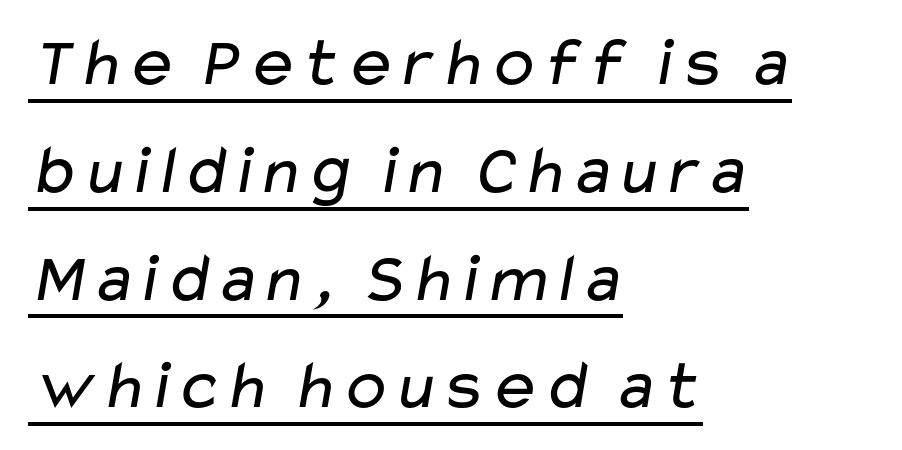
Q: Is the text bold? A: No.
Q: Is the typeface a serif or a sans-serif typeface? A: Sans-serif.
Q: Is the text underlined? A: Yes.
Q: How is the paragraph aligned? A: Left-aligned.
Q: Is the spacing between letters normal or unusually wide? A: Normal.
Q: Is the spacing between lines tight, normal or loose? A: Normal.
Q: Width (condensed, normal, or wide)? A: Wide.
Q: Stroke contrast? A: Low.
Q: x-height? A: Medium.
Q: Monospaced? A: No.
